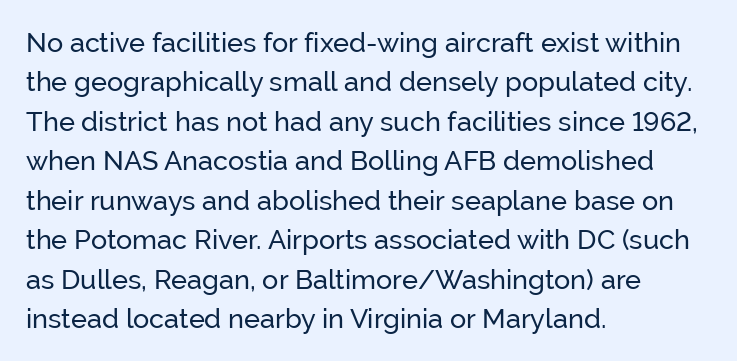
Quick note: not italic, upright. Is the stroke heavy? The answer is a plain regular-or-lighter. The setting favours the left margin, as ordinary paragraphs usually do. Has an underline been added? It has not. Tracking here is standard; glyphs follow each other at the usual distance. Line spacing here is normal.
